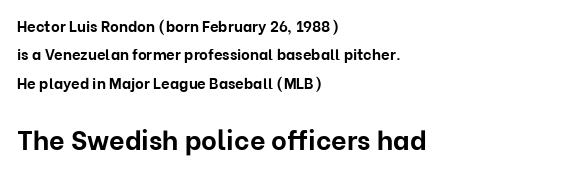
The image shows 27 px bold type, upright; set left-aligned, loose line spacing (1.9x), normal letter spacing, not underlined; the second (bottom) block is 1.8x larger.
